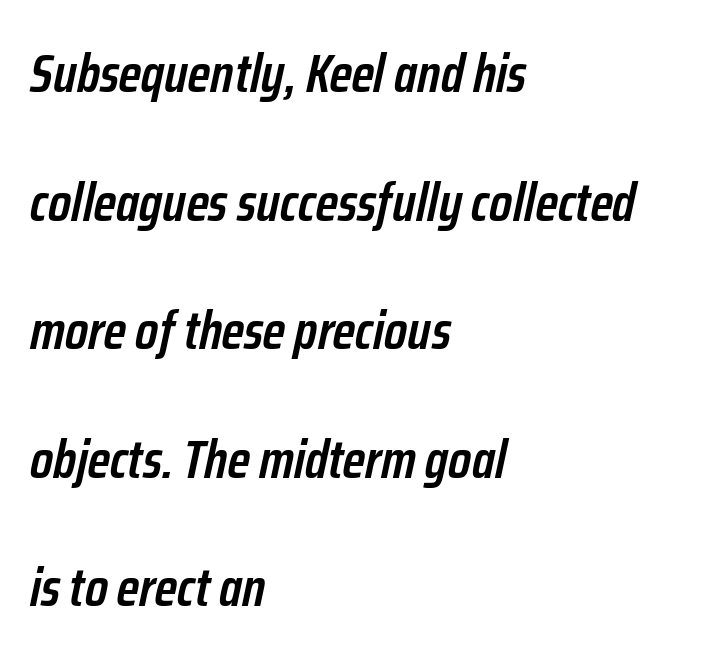
Q: Is the text bold? A: Semi-bold.
Q: Is the text italic (slanted)? A: Yes, it leans right by about 12 degrees.
Q: Is the text underlined? A: No.
Q: How is the paragraph aligned? A: Left-aligned.
Q: Is the spacing between letters normal or unusually wide? A: Normal.
Q: Is the spacing between lines tight, normal or loose? A: Loose.
Q: Width (condensed, normal, or wide)? A: Condensed.
Q: Stroke contrast? A: Low.
Q: x-height? A: Medium.
Q: Monospaced? A: No.
